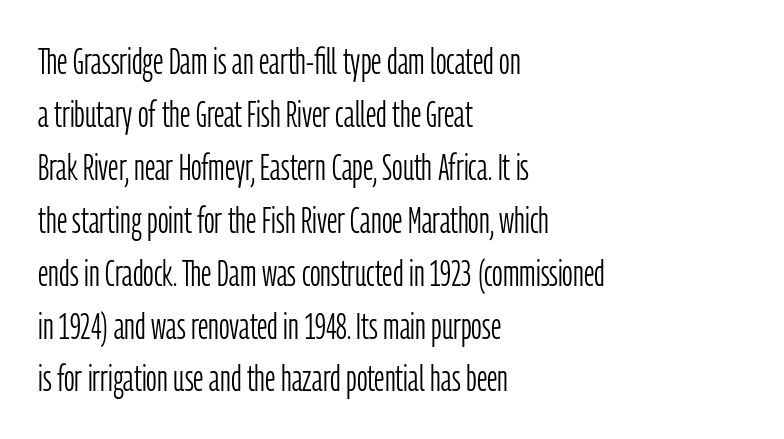
Q: Is the text bold? A: No.
Q: Is the text italic (slanted)? A: No, it is upright.
Q: Is the typeface a serif or a sans-serif typeface? A: Sans-serif.
Q: Is the text underlined? A: No.
Q: How is the paragraph aligned? A: Left-aligned.
Q: Is the spacing between letters normal or unusually wide? A: Normal.
Q: Is the spacing between lines tight, normal or loose? A: Normal.
Q: Width (condensed, normal, or wide)? A: Condensed.
Q: Stroke contrast? A: Low.
Q: x-height? A: Medium.
Q: Monospaced? A: No.
